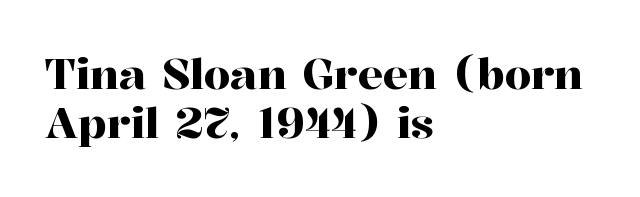
{"serif": "yes", "italic": "no", "width": "normal", "stroke_contrast": "high", "x_height": "medium", "monospaced": "no", "underline": "no", "align": "left", "line_spacing_ratio": 1.17, "letter_spacing": "normal", "letter_spacing_em": 0.0, "glyph_px": 42}
